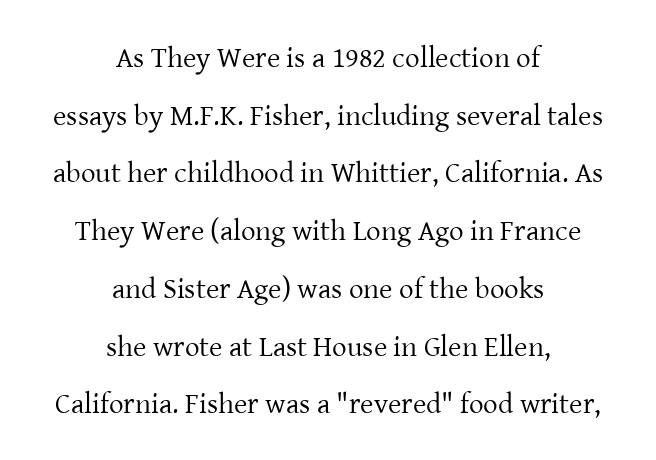
{"serif": "yes", "italic": "no", "bold": "no", "weight": "regular", "width": "normal", "stroke_contrast": "low", "x_height": "medium", "monospaced": "no", "underline": "no", "align": "center", "line_spacing": "loose", "line_spacing_ratio": 1.99, "letter_spacing": "normal", "letter_spacing_em": 0.0, "glyph_px": 29}
